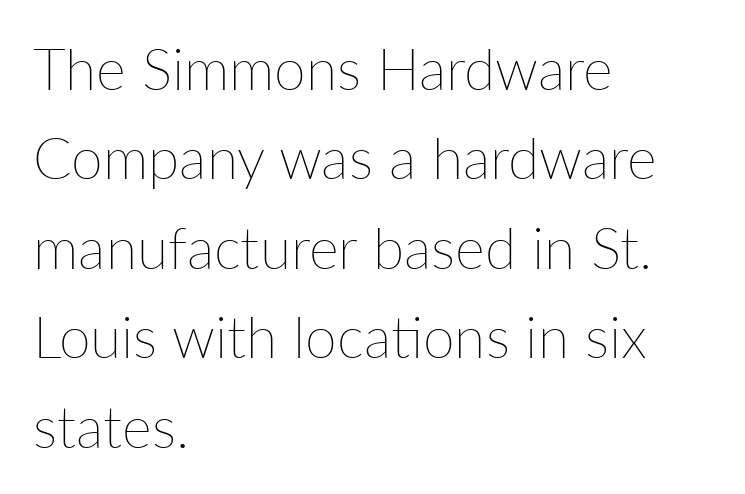
Between one letter and the next there's only the usual sliver of space. Unmarked baselines from the first word to the last. Is this a heavy cut? Hardly; it is regular or lighter. A student would call this left alignment; a typographer would say flush left, rag right. Think of a printed novel: that variable character pitch is what you see here.
